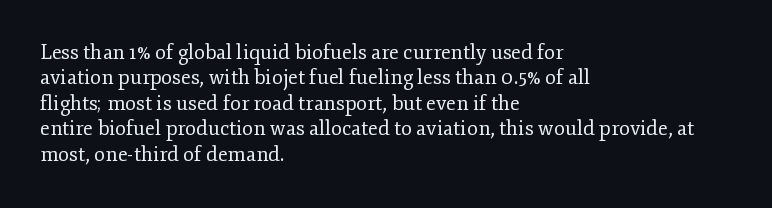
{"italic": "no", "bold": "no", "underline": "no", "align": "left", "line_spacing": "normal", "line_spacing_ratio": 1.27, "letter_spacing": "normal", "letter_spacing_em": 0.0, "glyph_px": 20}
